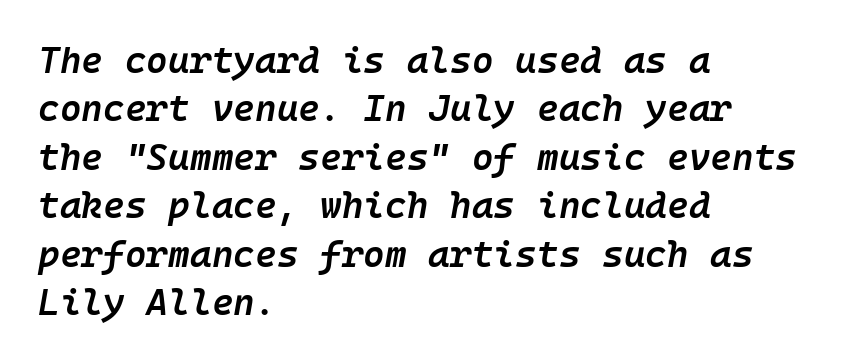
Q: Is the text bold? A: Semi-bold.
Q: Is the text italic (slanted)? A: Yes, it leans right by about 10 degrees.
Q: Is the text underlined? A: No.
Q: How is the paragraph aligned? A: Left-aligned.
Q: Is the spacing between letters normal or unusually wide? A: Normal.
Q: Is the spacing between lines tight, normal or loose? A: Normal.
Q: Width (condensed, normal, or wide)? A: Normal.
Q: Stroke contrast? A: Low.
Q: x-height? A: Medium.
